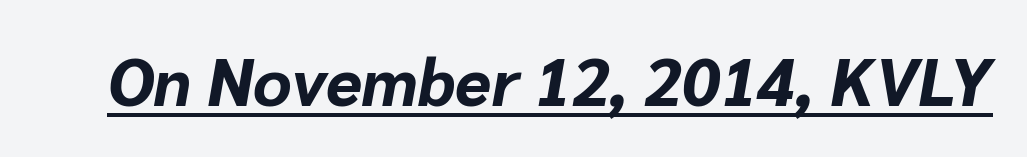
{"italic": "yes", "lean": "right", "slant_degrees": 10, "bold": "yes", "weight": "bold", "width": "normal", "stroke_contrast": "low", "x_height": "medium", "monospaced": "no", "underline": "yes", "letter_spacing": "normal", "letter_spacing_em": 0.0, "glyph_px": 66}
